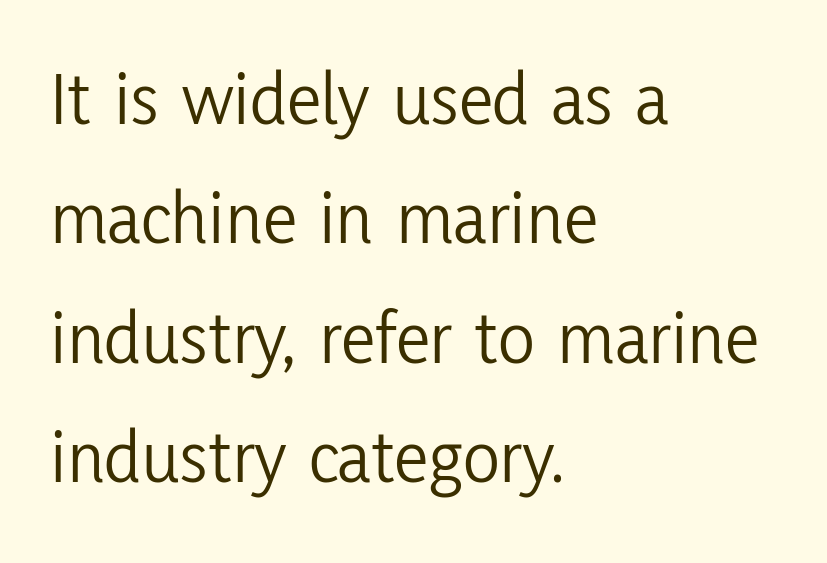
{"serif": "no", "italic": "no", "bold": "no", "weight": "light", "width": "condensed", "stroke_contrast": "low", "x_height": "medium", "monospaced": "no", "underline": "no", "align": "left", "line_spacing": "normal", "line_spacing_ratio": 1.55, "letter_spacing": "normal", "letter_spacing_em": 0.0, "glyph_px": 77}
